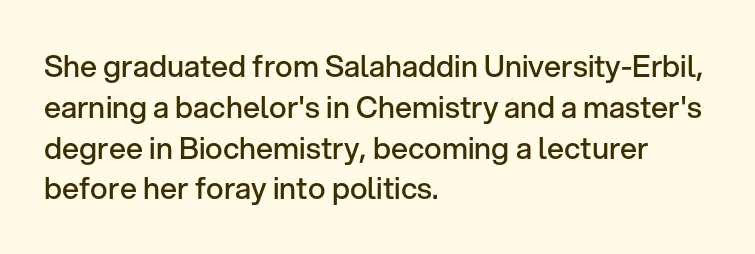
Q: Is the text bold? A: Semi-bold.
Q: Is the text italic (slanted)? A: No, it is upright.
Q: Is the typeface a serif or a sans-serif typeface? A: Sans-serif.
Q: Is the text underlined? A: No.
Q: How is the paragraph aligned? A: Left-aligned.
Q: Is the spacing between letters normal or unusually wide? A: Normal.
Q: Is the spacing between lines tight, normal or loose? A: Normal.
Q: Width (condensed, normal, or wide)? A: Normal.
Q: Stroke contrast? A: Low.
Q: x-height? A: Medium.
Q: Monospaced? A: No.
